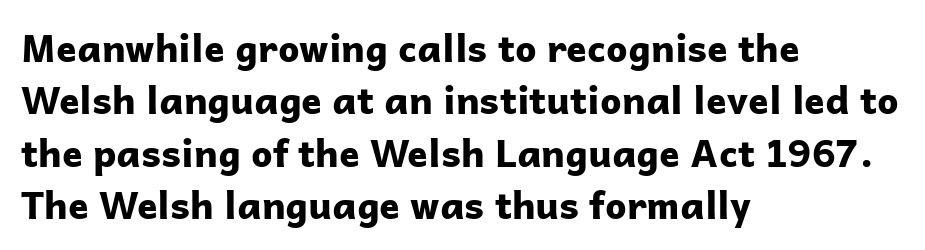
The image shows 38 px bold sans-serif type, upright; set left-aligned, normal line spacing (1.38x), normal letter spacing, not underlined; low stroke contrast and a medium x-height.
